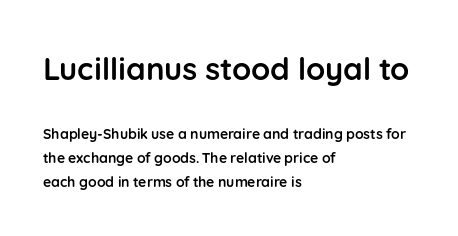
The image shows 31 px semibold sans-serif type, upright; set left-aligned, line spacing 1.74x, normal letter spacing, not underlined; the first (top) block is 2.21x larger; low stroke contrast and a medium x-height.
